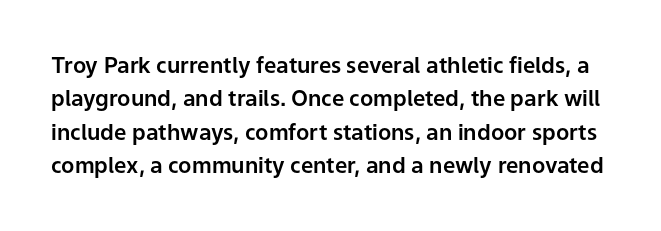
Q: Is the text italic (slanted)? A: No, it is upright.
Q: Is the text underlined? A: No.
Q: Is the spacing between letters normal or unusually wide? A: Normal.
Q: Is the spacing between lines tight, normal or loose? A: Normal.
